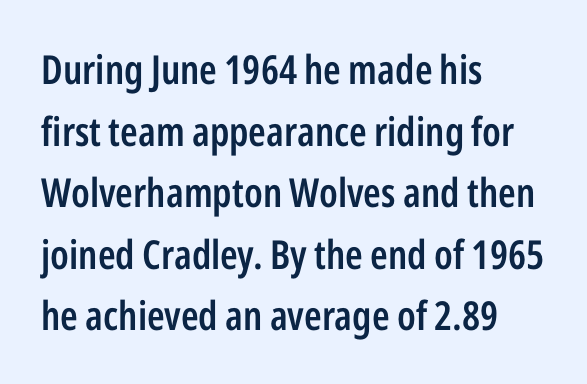
The image shows 40 px semibold, condensed sans-serif type, upright; set left-aligned, normal line spacing (1.54x), normal letter spacing, not underlined; low stroke contrast and a medium x-height.
